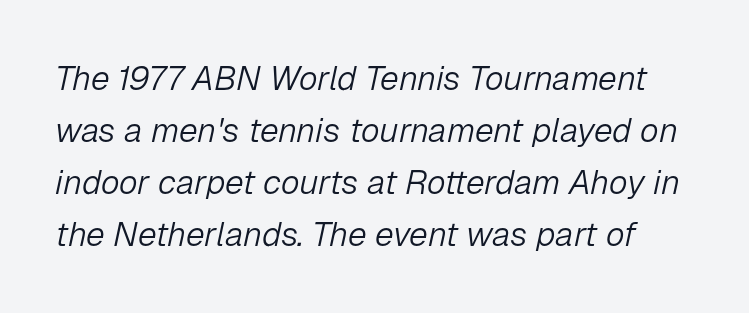
No extra tracking has been applied to these lines. Words float on clear page, feet unadorned. Does the lettering tilt? It does — this is italic. The font sits on the lighter half of the weight spectrum, regular included.
